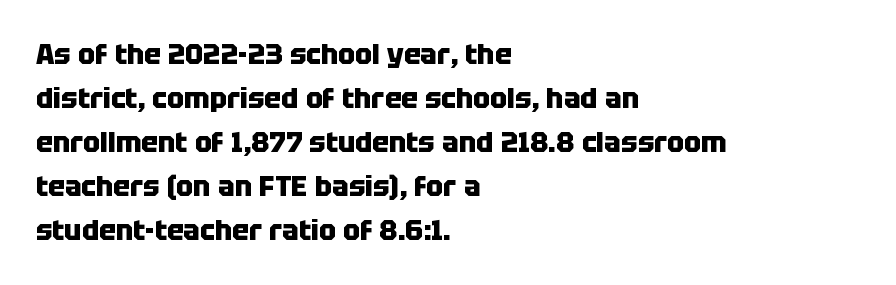
Notice how descenders clear the ascenders below comfortably — that's standard leading. Caption: bold face, heavy strokes. Ascenders rise straight up at ninety degrees. The type is set solid horizontally, with unmodified tracking.
